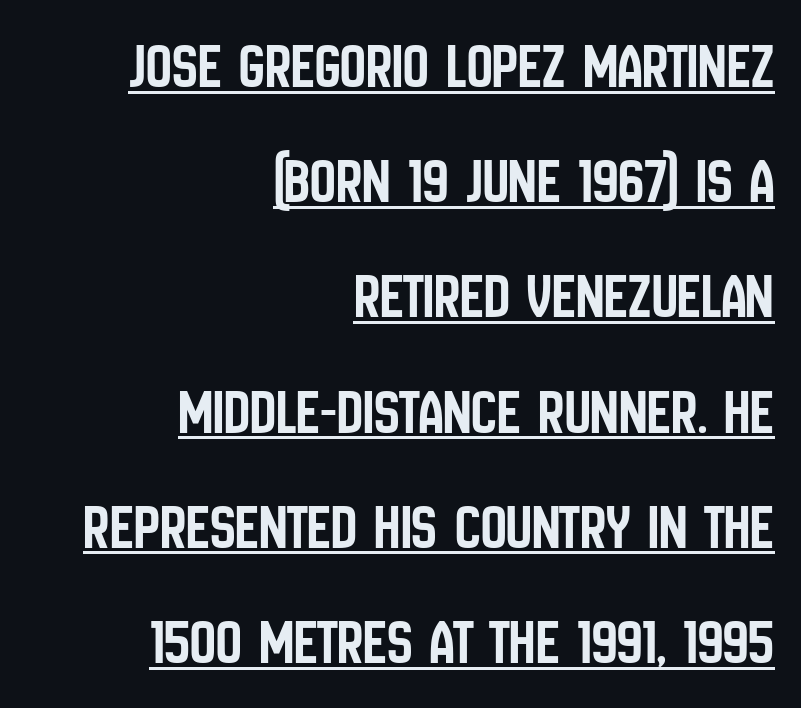
{"serif": "no", "italic": "no", "width": "condensed", "stroke_contrast": "low", "x_height": "large", "monospaced": "no", "underline": "yes", "align": "right", "line_spacing_ratio": 1.8, "letter_spacing": "normal", "letter_spacing_em": 0.0, "glyph_px": 64}
